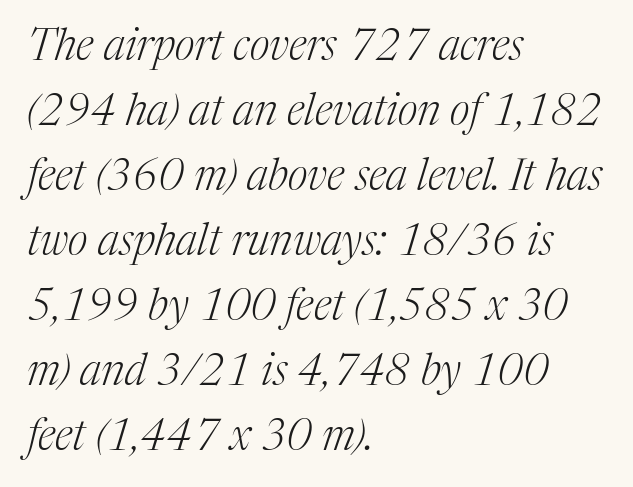
{"serif": "yes", "italic": "yes", "lean": "right", "slant_degrees": 17, "bold": "no", "weight": "light", "width": "normal", "stroke_contrast": "medium", "x_height": "medium", "monospaced": "no", "underline": "no", "align": "left", "line_spacing": "normal", "line_spacing_ratio": 1.51, "letter_spacing": "normal", "letter_spacing_em": 0.0, "glyph_px": 43}
